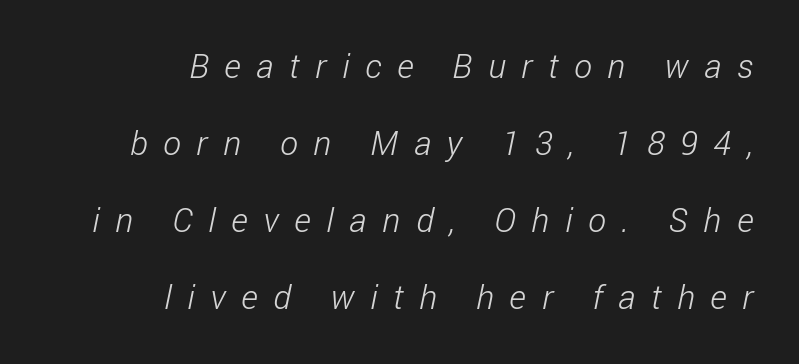
{"serif": "no", "bold": "no", "weight": "light", "width": "condensed", "stroke_contrast": "low", "x_height": "medium", "monospaced": "no", "underline": "no", "align": "right", "line_spacing": "loose", "line_spacing_ratio": 2.26, "letter_spacing": "wide", "letter_spacing_em": 0.46, "glyph_px": 34}
